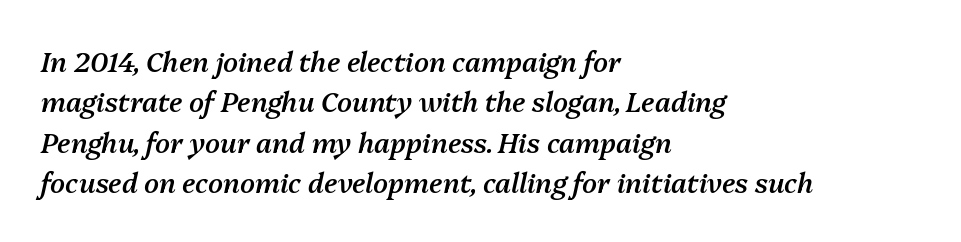
{"italic": "yes", "lean": "right", "slant_degrees": 13, "bold": "semi", "underline": "no", "align": "left", "line_spacing": "normal", "line_spacing_ratio": 1.5, "letter_spacing": "normal", "letter_spacing_em": 0.0, "glyph_px": 27}
